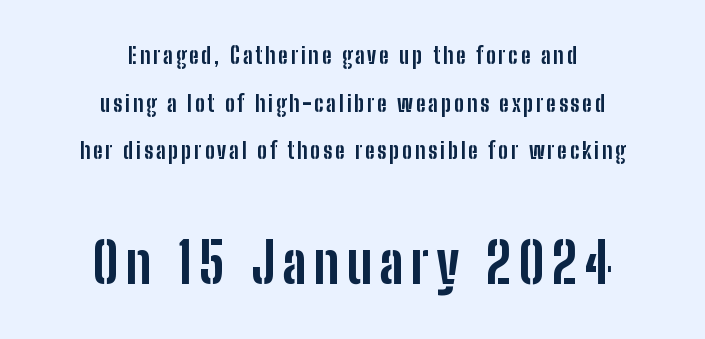
The image shows 55 px bold, condensed sans-serif type, upright; set centered, loose line spacing (2.17x), not underlined; the second (bottom) block is 2.5x larger; low stroke contrast and a medium x-height.
